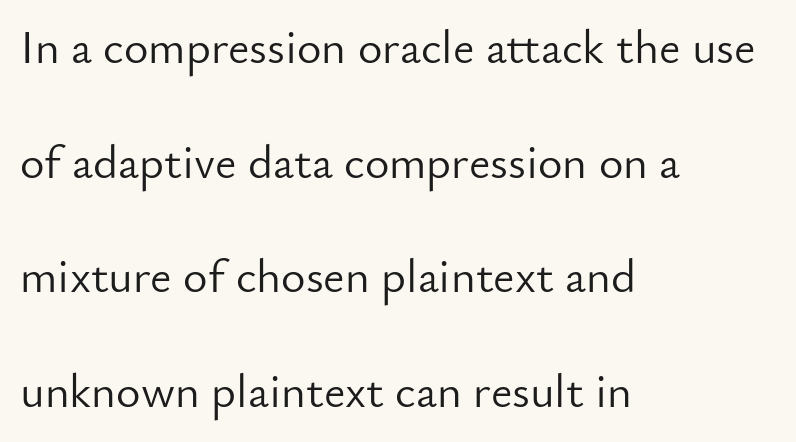
Q: Is the text bold? A: No.
Q: Is the text italic (slanted)? A: No, it is upright.
Q: Is the typeface a serif or a sans-serif typeface? A: Sans-serif.
Q: Is the text underlined? A: No.
Q: How is the paragraph aligned? A: Left-aligned.
Q: Is the spacing between letters normal or unusually wide? A: Normal.
Q: Is the spacing between lines tight, normal or loose? A: Loose.
Q: Width (condensed, normal, or wide)? A: Normal.
Q: Stroke contrast? A: Low.
Q: x-height? A: Small.
Q: Monospaced? A: No.
